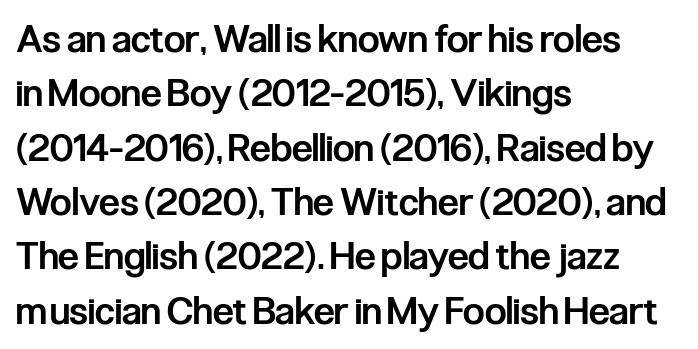
Q: Is the text bold? A: Semi-bold.
Q: Is the text italic (slanted)? A: No, it is upright.
Q: Is the typeface a serif or a sans-serif typeface? A: Sans-serif.
Q: Is the text underlined? A: No.
Q: How is the paragraph aligned? A: Left-aligned.
Q: Is the spacing between letters normal or unusually wide? A: Normal.
Q: Is the spacing between lines tight, normal or loose? A: Normal.
Q: Width (condensed, normal, or wide)? A: Condensed.
Q: Stroke contrast? A: Low.
Q: x-height? A: Medium.
Q: Monospaced? A: No.
